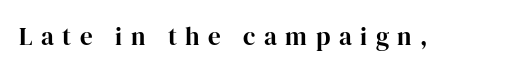
{"italic": "no", "bold": "yes", "underline": "no", "letter_spacing": "wide", "letter_spacing_em": 0.34, "glyph_px": 25}
